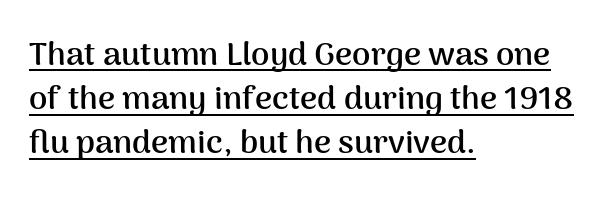
The image shows 33 px semibold sans-serif type, upright; set left-aligned, normal line spacing (1.34x), normal letter spacing, underlined; medium stroke contrast and a medium x-height.
